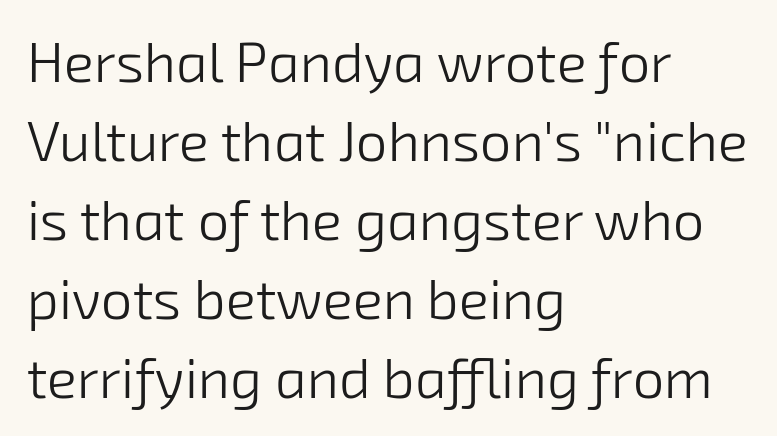
Is the stroke heavy? The answer is a plain regular-or-lighter. Successive baselines arrive at the customary interval. The letterforms sit shoulder to shoulder at normal distance. Caption: multi-line text, flush left, ragged right. Each letter keeps its own natural width here, so spacing adapts to shape. Underlining? Definitely not there.
